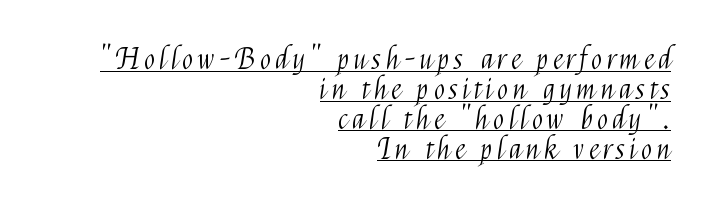
The image shows 29 px light, condensed sans-serif type; set right-aligned, tight line spacing (1.03x), underlined; medium stroke contrast and a medium x-height.
